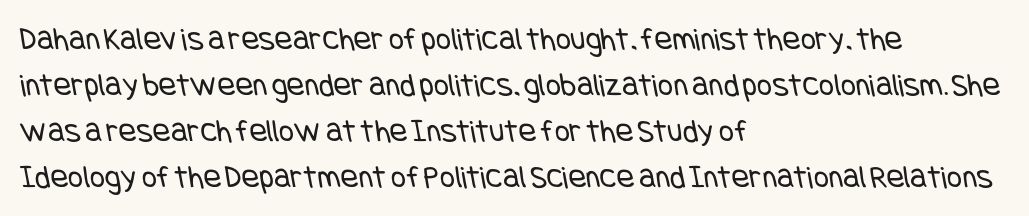
The image shows 33 px regular-weight, condensed sans-serif type; set left-aligned, normal line spacing (1.39x), normal letter spacing, not underlined; low stroke contrast and a large x-height.
